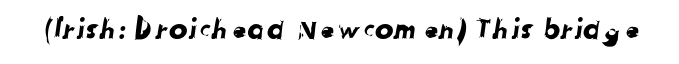
The image shows 28 px sans-serif type; set normal letter spacing, not underlined; low stroke contrast and a medium x-height.
